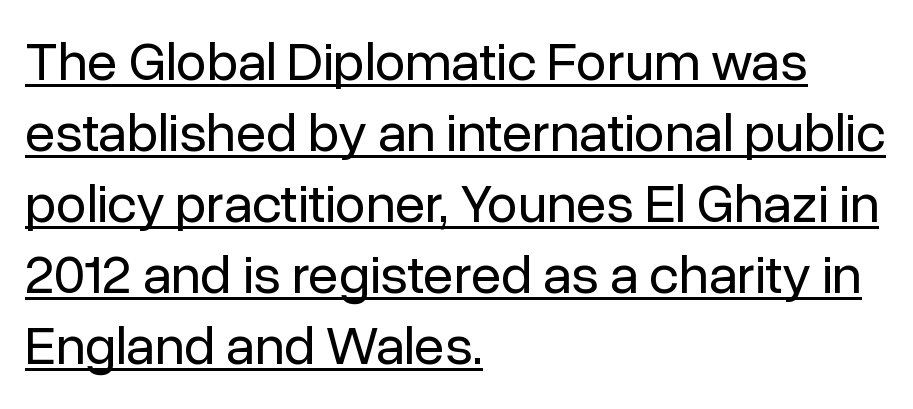
{"serif": "no", "italic": "no", "bold": "no", "weight": "regular", "width": "normal", "stroke_contrast": "low", "x_height": "medium", "monospaced": "no", "underline": "yes", "align": "left", "line_spacing": "normal", "line_spacing_ratio": 1.29, "letter_spacing": "normal", "letter_spacing_em": 0.0, "glyph_px": 55}
